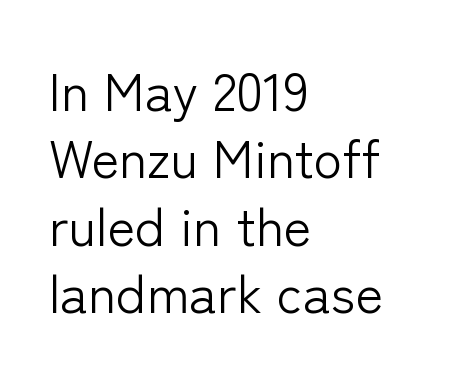
Q: Is the text bold? A: No.
Q: Is the text italic (slanted)? A: No, it is upright.
Q: Is the typeface a serif or a sans-serif typeface? A: Sans-serif.
Q: Is the text underlined? A: No.
Q: How is the paragraph aligned? A: Left-aligned.
Q: Is the spacing between letters normal or unusually wide? A: Normal.
Q: Is the spacing between lines tight, normal or loose? A: Normal.
Q: Width (condensed, normal, or wide)? A: Normal.
Q: Stroke contrast? A: Low.
Q: x-height? A: Medium.
Q: Monospaced? A: No.
